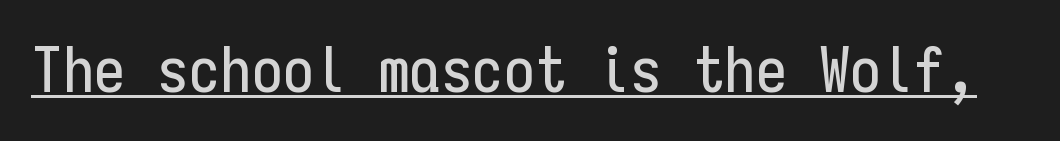
In designer terms, the underline attribute is active on this setting. Posture: vertical. The letters carry no serifs — their stems end cleanly without finishing strokes. Is this a fixed-width face? Yes — each glyph sits in an identical cell. Letter spacing: default.
